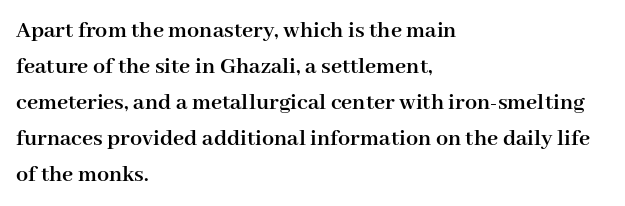
Q: Is the text bold? A: Yes.
Q: Is the text italic (slanted)? A: No, it is upright.
Q: Is the text underlined? A: No.
Q: How is the paragraph aligned? A: Left-aligned.
Q: Is the spacing between letters normal or unusually wide? A: Normal.
Q: Is the spacing between lines tight, normal or loose? A: Normal.
